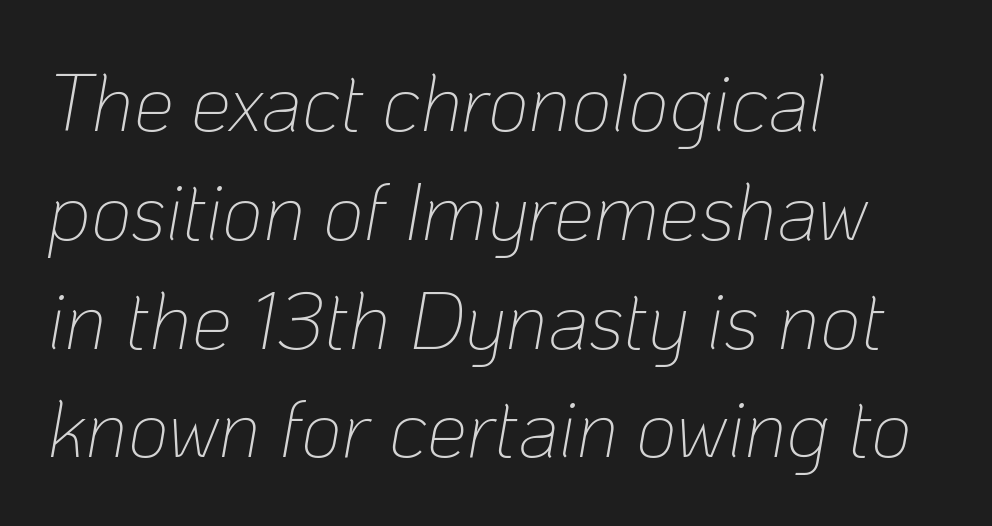
Q: Is the text bold? A: No.
Q: Is the text italic (slanted)? A: Yes, it leans right by about 10 degrees.
Q: Is the text underlined? A: No.
Q: How is the paragraph aligned? A: Left-aligned.
Q: Is the spacing between letters normal or unusually wide? A: Normal.
Q: Is the spacing between lines tight, normal or loose? A: Normal.
Q: Width (condensed, normal, or wide)? A: Normal.
Q: Stroke contrast? A: Low.
Q: x-height? A: Medium.
Q: Monospaced? A: No.
